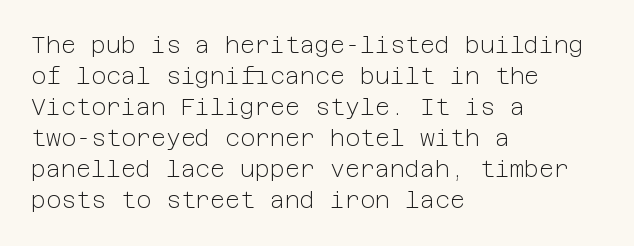
{"italic": "no", "bold": "no", "underline": "no", "align": "left", "line_spacing": "normal", "line_spacing_ratio": 1.35, "letter_spacing": "normal", "letter_spacing_em": 0.0, "glyph_px": 23}
